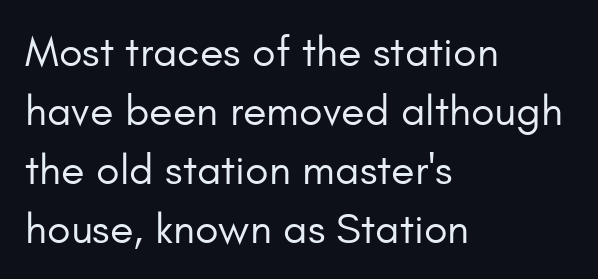
The image shows 43 px regular-weight sans-serif type, upright; set left-aligned, normal line spacing (1.37x), normal letter spacing, not underlined; low stroke contrast and a small x-height.
